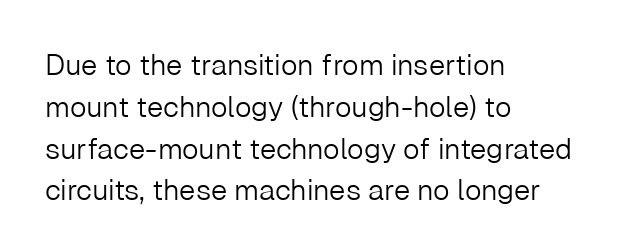
{"serif": "no", "italic": "no", "bold": "no", "weight": "light", "width": "normal", "stroke_contrast": "low", "x_height": "medium", "monospaced": "no", "underline": "no", "align": "left", "line_spacing": "normal", "line_spacing_ratio": 1.44, "letter_spacing": "normal", "letter_spacing_em": 0.0, "glyph_px": 29}
